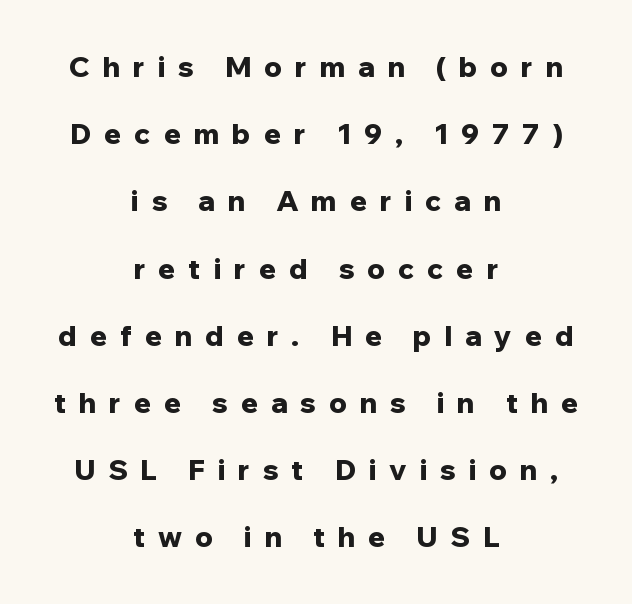
The face used here is proportionally spaced, like ordinary book or web type. Typographically, this falls in the sans-serif category. Horizontal bands of white between lines are thick stripes. Weight: bold.
